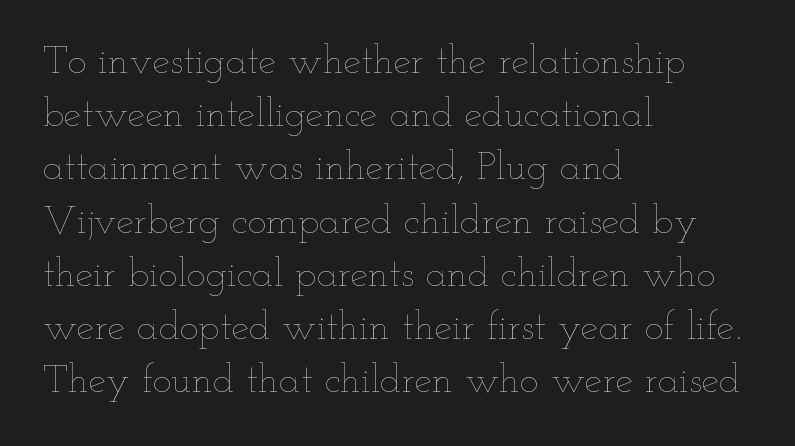
{"italic": "no", "bold": "no", "weight": "thin", "width": "wide", "stroke_contrast": "low", "x_height": "small", "monospaced": "no", "underline": "no", "align": "left", "line_spacing": "normal", "line_spacing_ratio": 1.33, "letter_spacing": "normal", "letter_spacing_em": 0.0, "glyph_px": 40}
